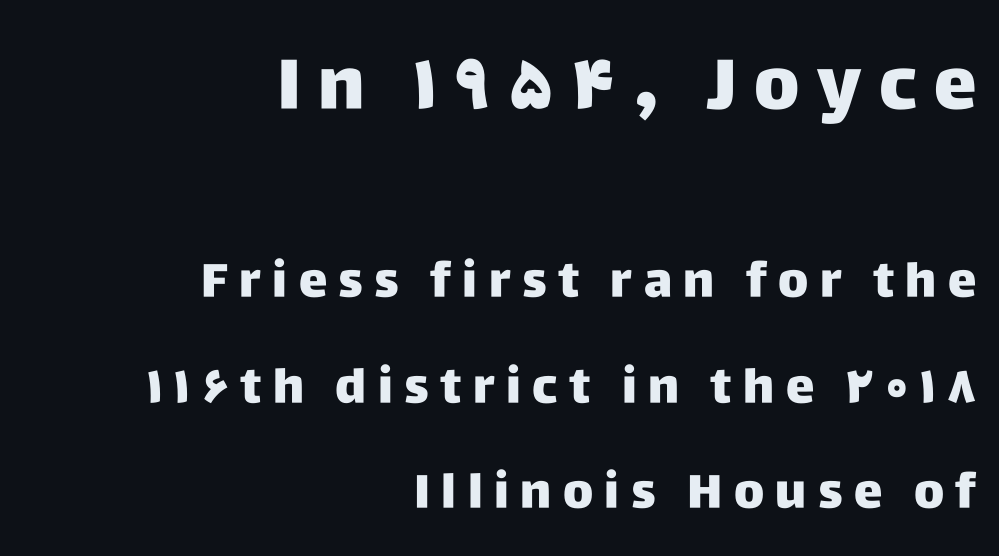
Here the glyphs are tracked loosely, breaking word shapes into spaced letters. Bare-footed words on every line. The designer went with a sans here, leaving each stem footless. If you squint, the top block still reads clearly — it's the larger of the two. The axis of the letterforms is exactly vertical.
